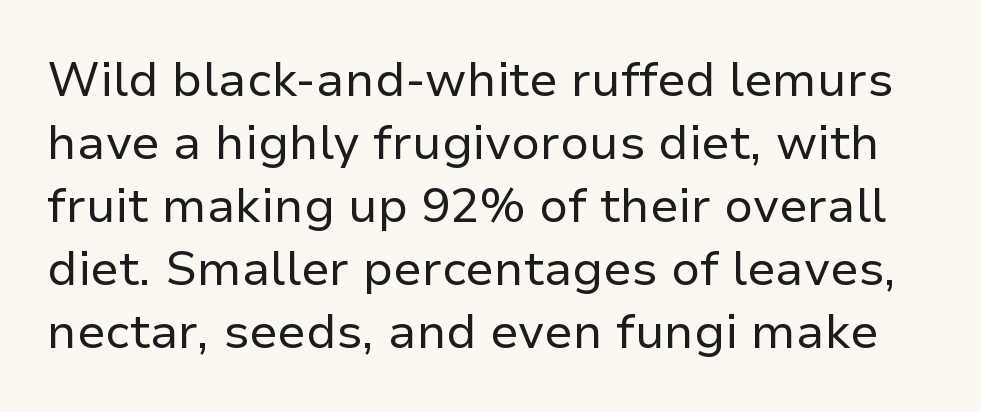
The face used here is proportionally spaced, like ordinary book or web type. Lines of text with bare space underneath. I'd call this a sans setting — the letters go barefoot. Tracking here is standard; glyphs follow each other at the usual distance. On a weight scale, this lands at 450 or below. Is there any slant? The stems are plumb.
